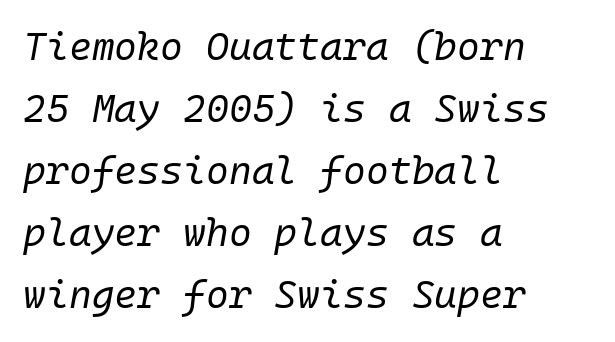
Q: Is the text bold? A: No.
Q: Is the text italic (slanted)? A: Yes, it leans right by about 10 degrees.
Q: Is the text underlined? A: No.
Q: How is the paragraph aligned? A: Left-aligned.
Q: Is the spacing between letters normal or unusually wide? A: Normal.
Q: Is the spacing between lines tight, normal or loose? A: Normal.
Q: Width (condensed, normal, or wide)? A: Normal.
Q: Stroke contrast? A: Low.
Q: x-height? A: Medium.
